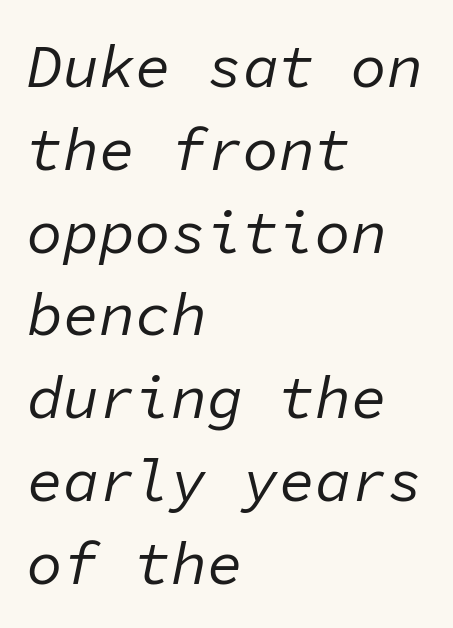
The passage shown stacks its lines at a standard gap. The font sits on the lighter half of the weight spectrum, regular included. Inter-character spacing is left at the font's built-in metrics. This sample uses an oblique cut, with every glyph tilted off the vertical. A bare baseline throughout the passage.
